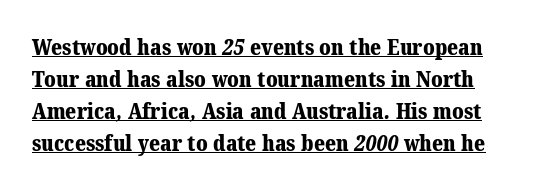
{"bold": "yes", "underline": "yes", "line_spacing": "normal", "line_spacing_ratio": 1.52, "letter_spacing": "normal", "letter_spacing_em": 0.0, "glyph_px": 21}
